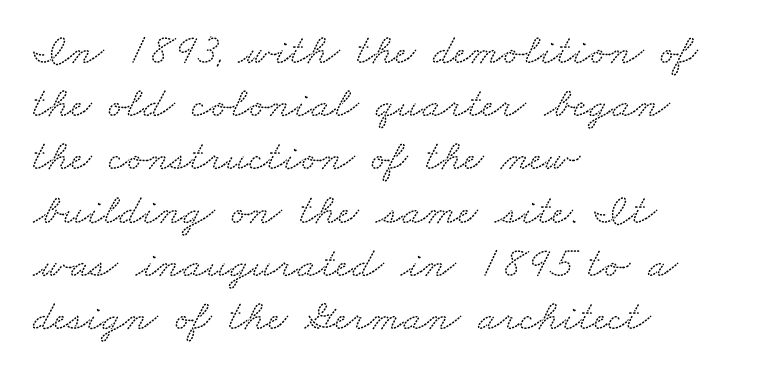
{"serif": "yes", "width": "wide", "stroke_contrast": "low", "x_height": "small", "monospaced": "no", "underline": "no", "align": "left", "line_spacing_ratio": 1.21, "letter_spacing": "normal", "letter_spacing_em": 0.0, "glyph_px": 44}
